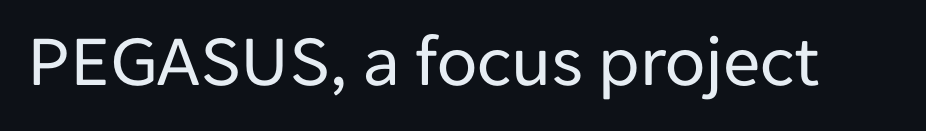
Q: Is the text bold? A: No.
Q: Is the text italic (slanted)? A: No, it is upright.
Q: Is the typeface a serif or a sans-serif typeface? A: Sans-serif.
Q: Is the text underlined? A: No.
Q: Is the spacing between letters normal or unusually wide? A: Normal.
Q: Width (condensed, normal, or wide)? A: Normal.
Q: Stroke contrast? A: Low.
Q: x-height? A: Medium.
Q: Monospaced? A: No.
